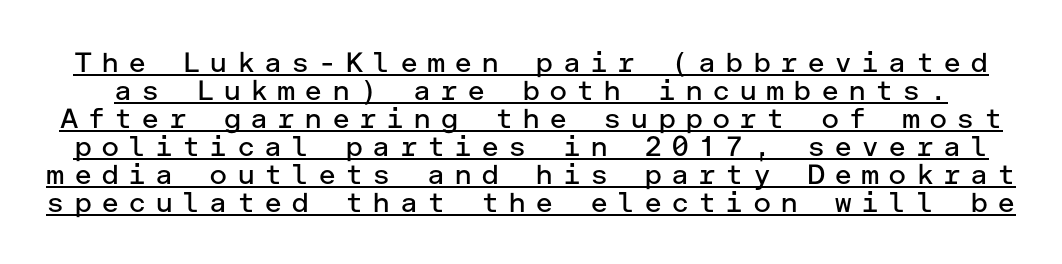
{"serif": "no", "italic": "no", "bold": "no", "weight": "regular", "width": "normal", "stroke_contrast": "low", "x_height": "medium", "underline": "yes", "line_spacing": "tight", "line_spacing_ratio": 1.0, "letter_spacing": "wide", "letter_spacing_em": 0.31, "glyph_px": 28}
